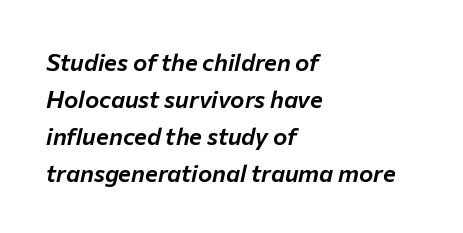
Style check: oblique. Each row of text sits above clean, open space. The paragraph has a hard left edge and a soft right edge. If you measured baseline to baseline, you'd find a middling distance.
